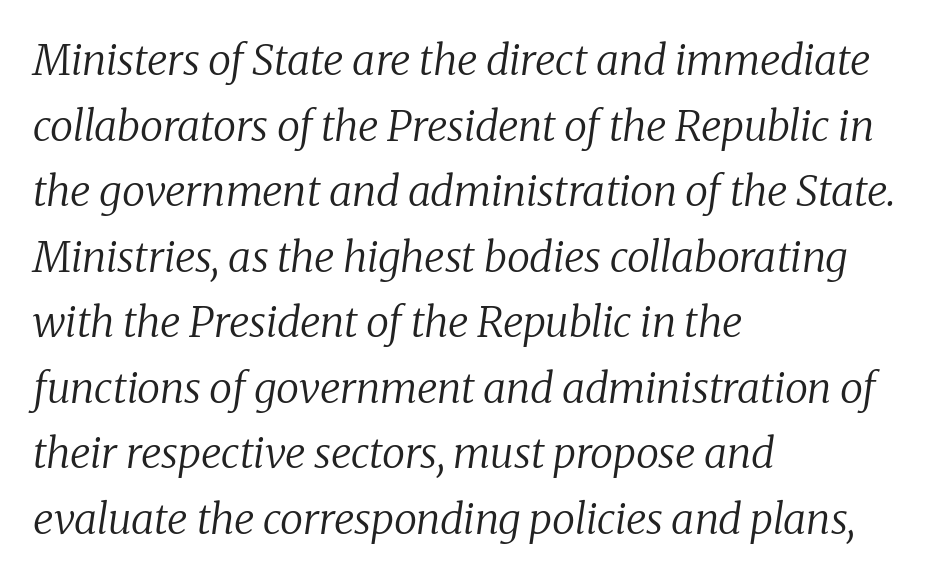
{"serif": "yes", "italic": "yes", "lean": "right", "slant_degrees": 8, "bold": "no", "weight": "regular", "width": "normal", "stroke_contrast": "low", "x_height": "medium", "monospaced": "no", "underline": "no", "align": "left", "line_spacing": "normal", "line_spacing_ratio": 1.56, "letter_spacing": "normal", "letter_spacing_em": 0.0, "glyph_px": 42}
